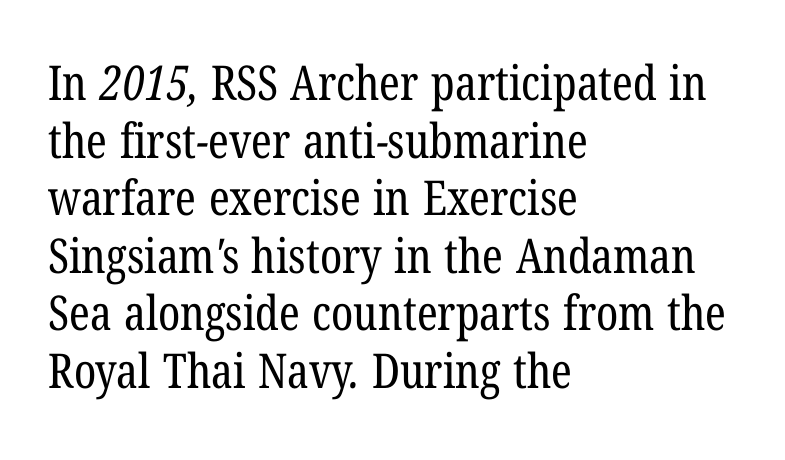
The image shows 48 px regular-weight, condensed serif type; set left-aligned, line spacing 1.2x, normal letter spacing, not underlined; low stroke contrast and a medium x-height.
